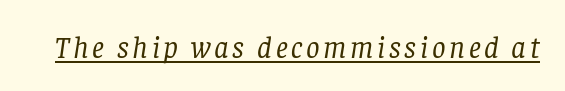
Q: Is the text bold? A: No.
Q: Is the text italic (slanted)? A: Yes, it leans right by about 8 degrees.
Q: Is the typeface a serif or a sans-serif typeface? A: Serif.
Q: Is the text underlined? A: Yes.
Q: Width (condensed, normal, or wide)? A: Normal.
Q: Stroke contrast? A: Low.
Q: x-height? A: Large.
Q: Monospaced? A: No.
